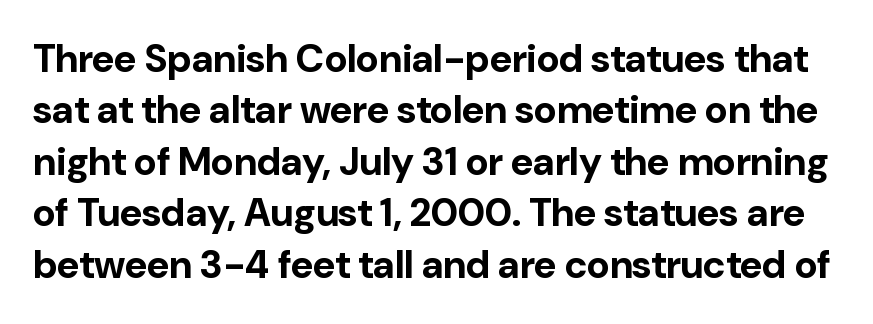
{"serif": "no", "italic": "no", "bold": "yes", "weight": "bold", "width": "normal", "stroke_contrast": "low", "x_height": "medium", "monospaced": "no", "underline": "no", "line_spacing": "normal", "line_spacing_ratio": 1.32, "letter_spacing": "normal", "letter_spacing_em": 0.0, "glyph_px": 39}
